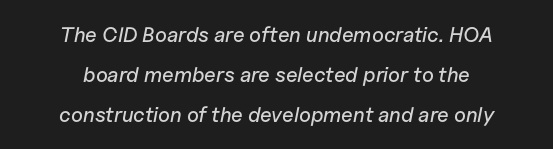
{"italic": "yes", "lean": "right", "slant_degrees": 11, "underline": "no", "align": "center", "line_spacing": "loose", "line_spacing_ratio": 1.91, "letter_spacing": "normal", "letter_spacing_em": 0.0, "glyph_px": 21}
